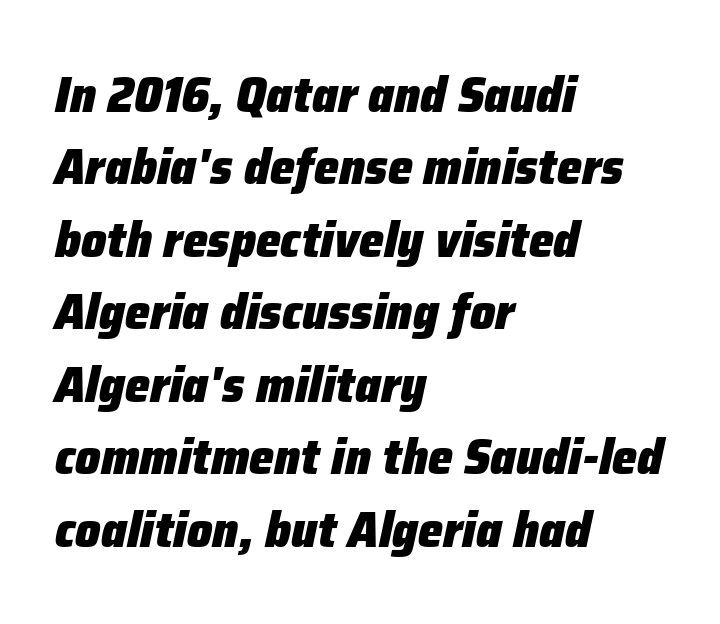
The image shows 50 px heavy type, italic (leaning right); set left-aligned, normal line spacing (1.45x), normal letter spacing, not underlined; low stroke contrast and a medium x-height.
